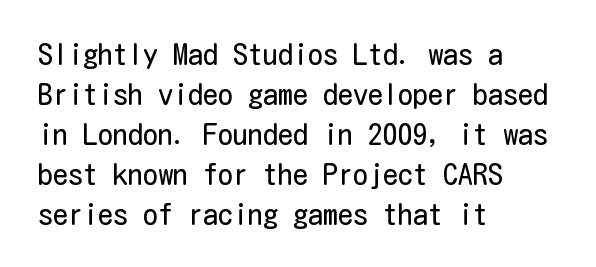
Q: Is the text bold? A: No.
Q: Is the text italic (slanted)? A: No, it is upright.
Q: Is the typeface a serif or a sans-serif typeface? A: Sans-serif.
Q: Is the text underlined? A: No.
Q: How is the paragraph aligned? A: Left-aligned.
Q: Is the spacing between letters normal or unusually wide? A: Normal.
Q: Is the spacing between lines tight, normal or loose? A: Normal.
Q: Width (condensed, normal, or wide)? A: Condensed.
Q: Stroke contrast? A: Low.
Q: x-height? A: Medium.
